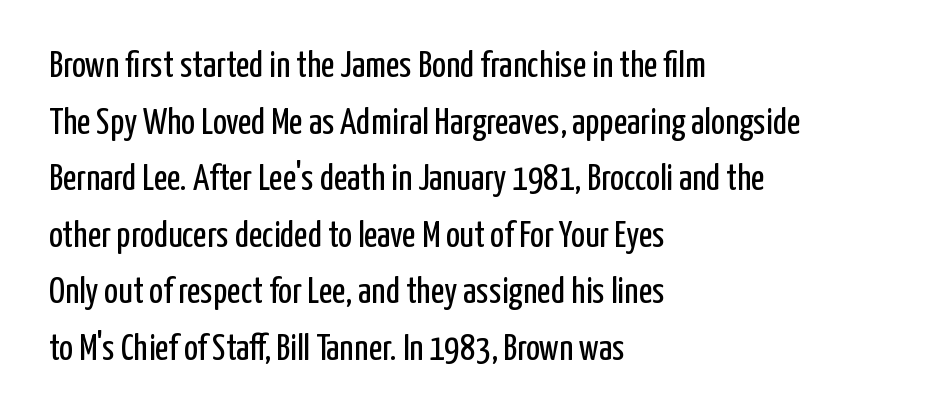
Q: Is the text bold? A: No.
Q: Is the text italic (slanted)? A: No, it is upright.
Q: Is the typeface a serif or a sans-serif typeface? A: Sans-serif.
Q: Is the text underlined? A: No.
Q: How is the paragraph aligned? A: Left-aligned.
Q: Is the spacing between letters normal or unusually wide? A: Normal.
Q: Is the spacing between lines tight, normal or loose? A: Normal.
Q: Width (condensed, normal, or wide)? A: Condensed.
Q: Stroke contrast? A: Low.
Q: x-height? A: Medium.
Q: Monospaced? A: No.
